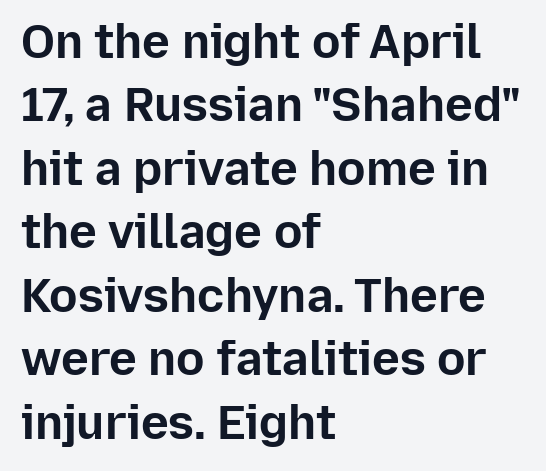
Q: Is the text bold? A: Yes.
Q: Is the text italic (slanted)? A: No, it is upright.
Q: Is the typeface a serif or a sans-serif typeface? A: Sans-serif.
Q: Is the text underlined? A: No.
Q: How is the paragraph aligned? A: Left-aligned.
Q: Is the spacing between letters normal or unusually wide? A: Normal.
Q: Is the spacing between lines tight, normal or loose? A: Normal.
Q: Width (condensed, normal, or wide)? A: Normal.
Q: Stroke contrast? A: Low.
Q: x-height? A: Medium.
Q: Monospaced? A: No.
